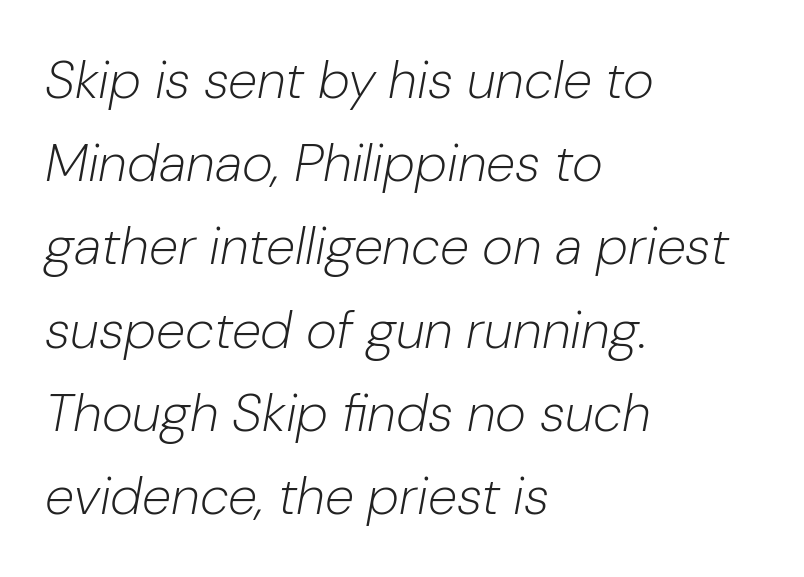
{"italic": "yes", "lean": "right", "slant_degrees": 10, "bold": "no", "weight": "light", "width": "normal", "stroke_contrast": "low", "x_height": "medium", "monospaced": "no", "underline": "no", "align": "left", "line_spacing": "normal", "line_spacing_ratio": 1.57, "letter_spacing": "normal", "letter_spacing_em": 0.0, "glyph_px": 53}
